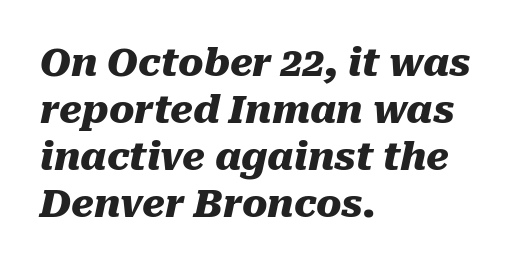
The image shows 38 px heavy type, italic (leaning right); set left-aligned, line spacing 1.24x, normal letter spacing, not underlined; medium stroke contrast and a medium x-height.
